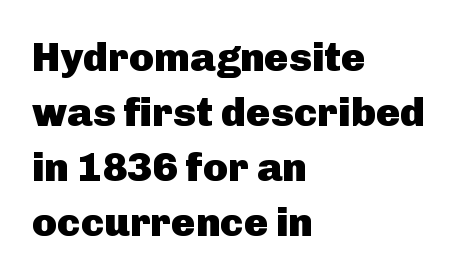
{"serif": "no", "italic": "no", "bold": "yes", "weight": "heavy", "width": "normal", "stroke_contrast": "low", "x_height": "medium", "monospaced": "no", "underline": "no", "align": "left", "line_spacing": "normal", "line_spacing_ratio": 1.34, "letter_spacing": "normal", "letter_spacing_em": 0.0, "glyph_px": 41}
